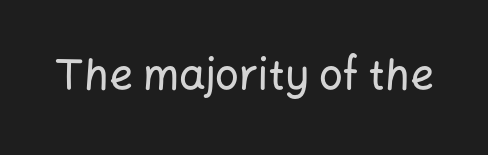
Q: Is the text italic (slanted)? A: No, it is upright.
Q: Is the typeface a serif or a sans-serif typeface? A: Sans-serif.
Q: Is the text underlined? A: No.
Q: Is the spacing between letters normal or unusually wide? A: Normal.
Q: Width (condensed, normal, or wide)? A: Normal.
Q: Stroke contrast? A: Low.
Q: x-height? A: Medium.
Q: Monospaced? A: No.
